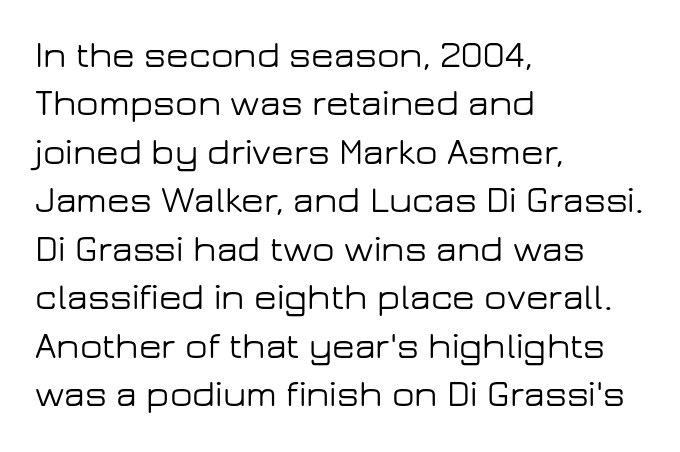
The rag falls on the right side of this text block. Grotesque or geometric, the face here clearly has no serifs. Any mark beneath the type? The region is blank. Do the characters align in a grid? No, the font is proportional.
